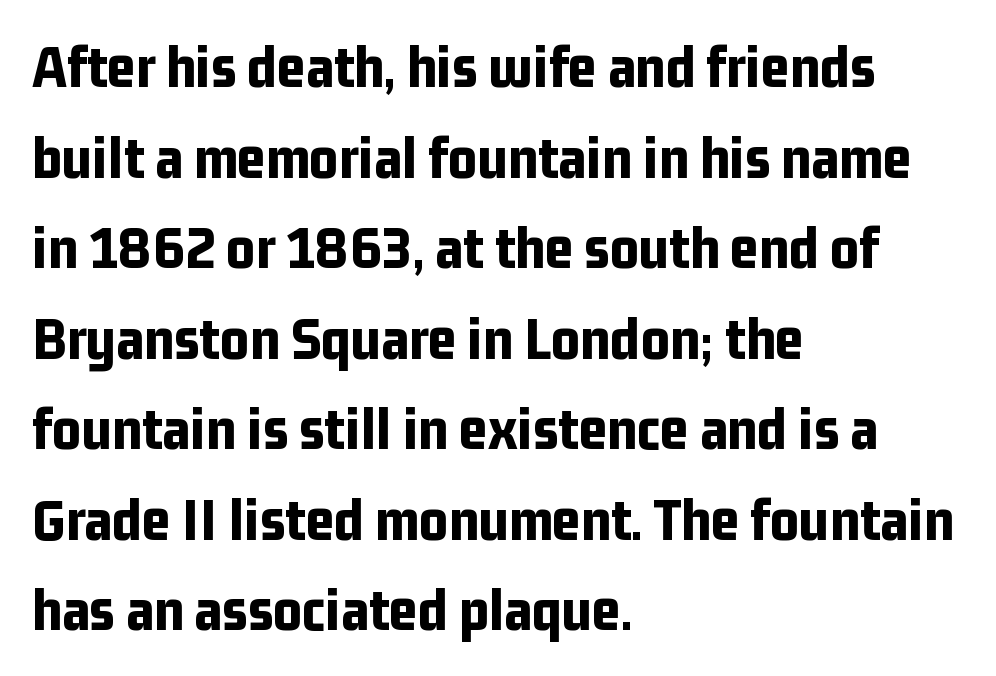
Q: Is the text bold? A: Yes.
Q: Is the text italic (slanted)? A: No, it is upright.
Q: Is the typeface a serif or a sans-serif typeface? A: Sans-serif.
Q: Is the text underlined? A: No.
Q: How is the paragraph aligned? A: Left-aligned.
Q: Is the spacing between letters normal or unusually wide? A: Normal.
Q: Is the spacing between lines tight, normal or loose? A: Normal.
Q: Width (condensed, normal, or wide)? A: Condensed.
Q: Stroke contrast? A: Low.
Q: x-height? A: Medium.
Q: Monospaced? A: No.
